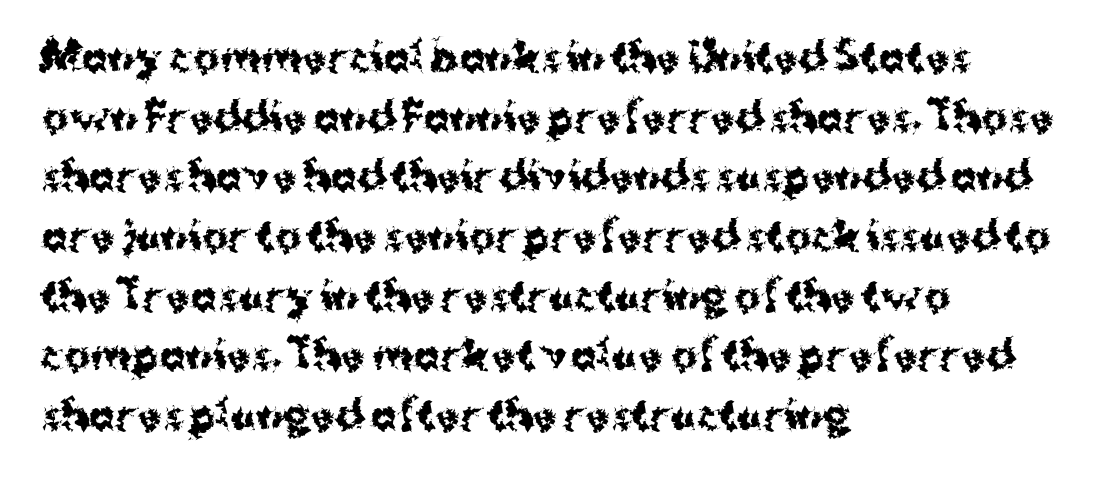
The image shows 39 px bold sans-serif type, upright; set left-aligned, normal line spacing (1.53x), normal letter spacing, not underlined; medium stroke contrast and a medium x-height.
